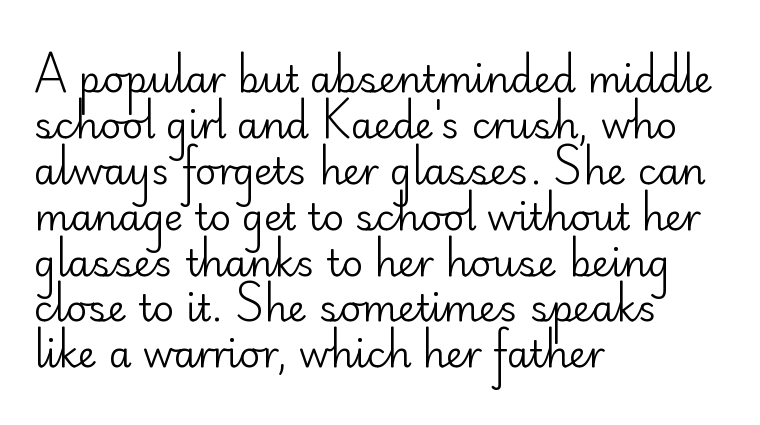
The image shows 37 px regular-weight sans-serif type, upright; set left-aligned, line spacing 1.24x, normal letter spacing, not underlined; low stroke contrast and a small x-height.
